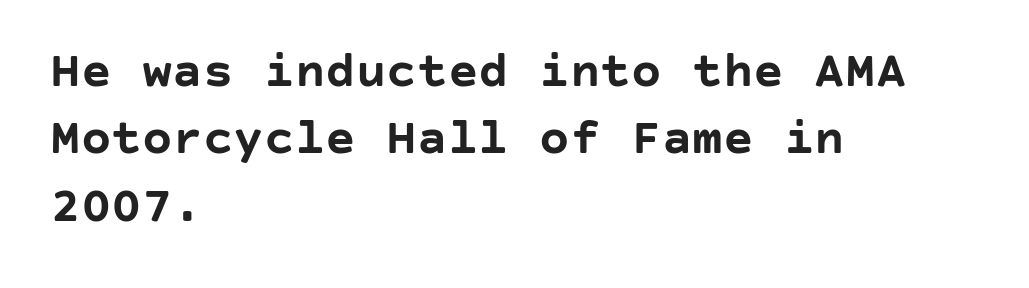
{"serif": "no", "italic": "no", "bold": "yes", "weight": "semibold", "width": "normal", "stroke_contrast": "low", "x_height": "large", "underline": "no", "align": "left", "line_spacing": "normal", "line_spacing_ratio": 1.32, "letter_spacing": "normal", "letter_spacing_em": 0.0, "glyph_px": 51}
